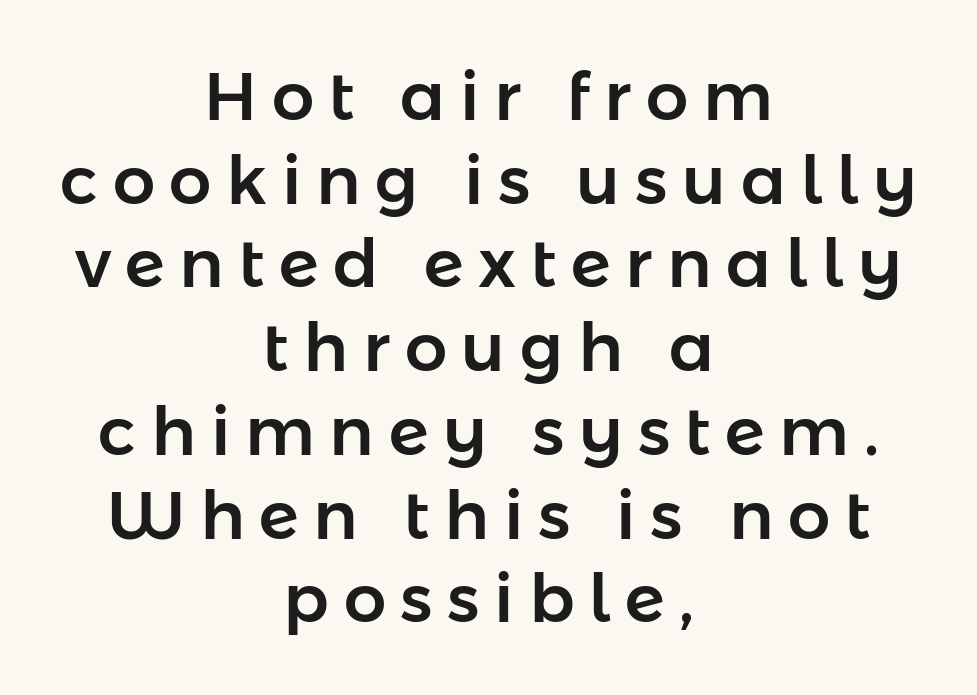
The image shows 67 px sans-serif type, upright; set centered, normal line spacing (1.25x), unusually wide letter spacing (+0.22 em), not underlined; low stroke contrast and a medium x-height.
